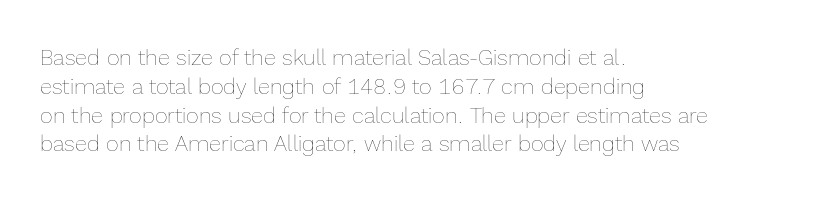
{"italic": "no", "bold": "no", "underline": "no", "align": "left", "line_spacing": "normal", "line_spacing_ratio": 1.31, "letter_spacing": "normal", "letter_spacing_em": 0.0, "glyph_px": 22}
